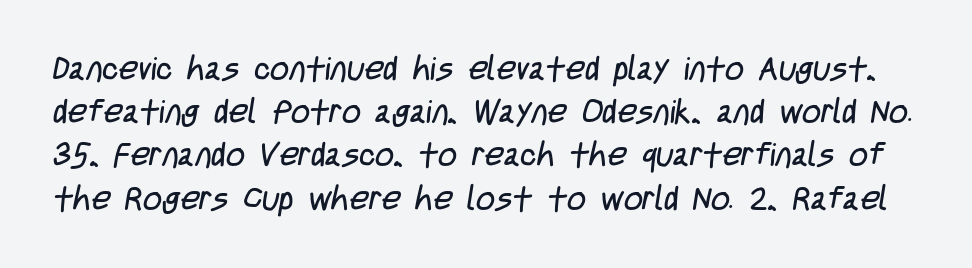
The image shows 33 px regular-weight, condensed sans-serif type; set normal line spacing (1.31x), normal letter spacing, not underlined; low stroke contrast and a large x-height.
